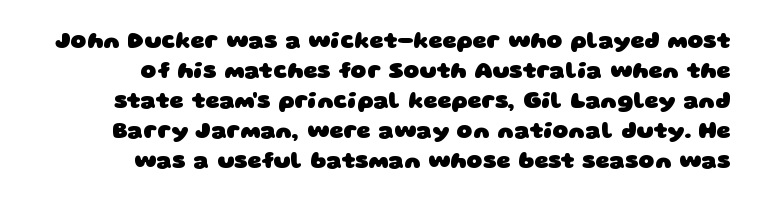
{"bold": "yes", "underline": "no", "line_spacing": "normal", "line_spacing_ratio": 1.36, "letter_spacing": "normal", "letter_spacing_em": 0.0, "glyph_px": 22}
